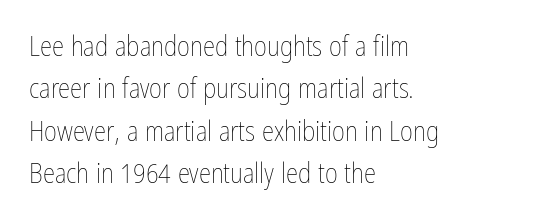
{"italic": "no", "bold": "no", "weight": "thin", "width": "condensed", "stroke_contrast": "low", "x_height": "medium", "monospaced": "no", "underline": "no", "align": "left", "line_spacing": "normal", "line_spacing_ratio": 1.51, "letter_spacing": "normal", "letter_spacing_em": 0.0, "glyph_px": 28}
